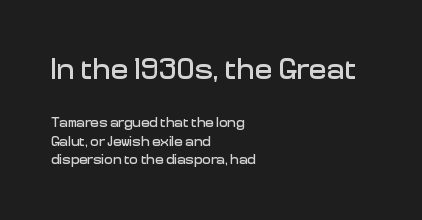
The image shows 30 px sans-serif type, upright; set left-aligned, normal line spacing (1.31x), normal letter spacing, not underlined; the first (top) block is 2.14x larger; low stroke contrast and a medium x-height.
